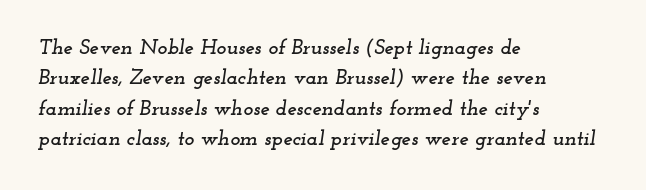
The image shows 21 px text type, italic (leaning right); set left-aligned, normal line spacing (1.45x), normal letter spacing, not underlined.
